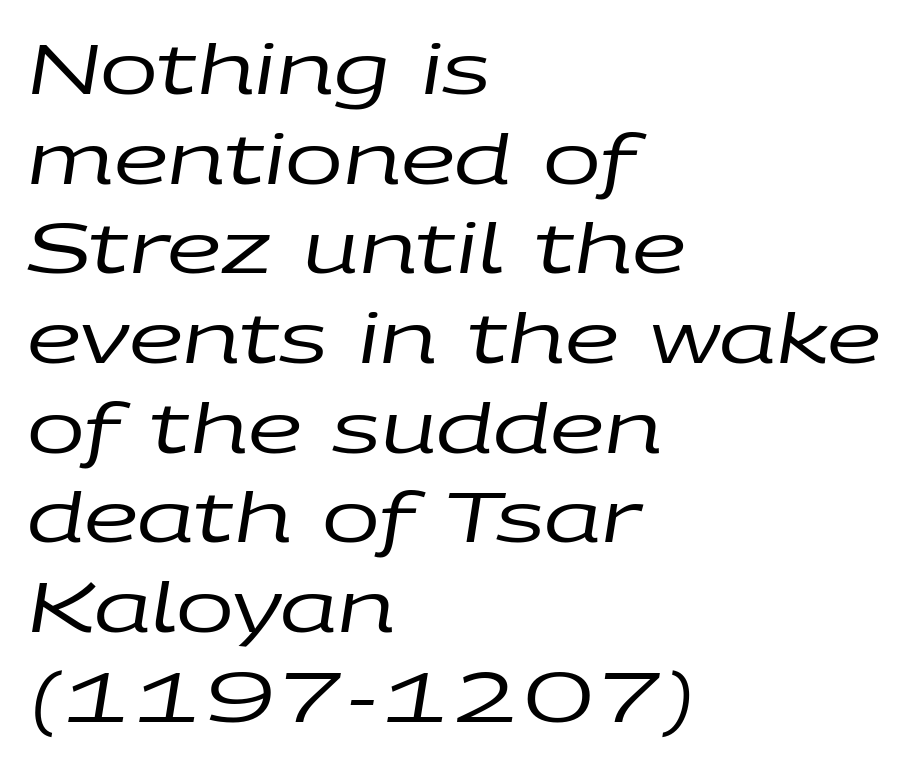
Q: Is the text bold? A: No.
Q: Is the text italic (slanted)? A: Yes, it leans right by about 9 degrees.
Q: Is the text underlined? A: No.
Q: How is the paragraph aligned? A: Left-aligned.
Q: Is the spacing between letters normal or unusually wide? A: Normal.
Q: Is the spacing between lines tight, normal or loose? A: Normal.
Q: Width (condensed, normal, or wide)? A: Wide.
Q: Stroke contrast? A: Low.
Q: x-height? A: Large.
Q: Monospaced? A: No.
